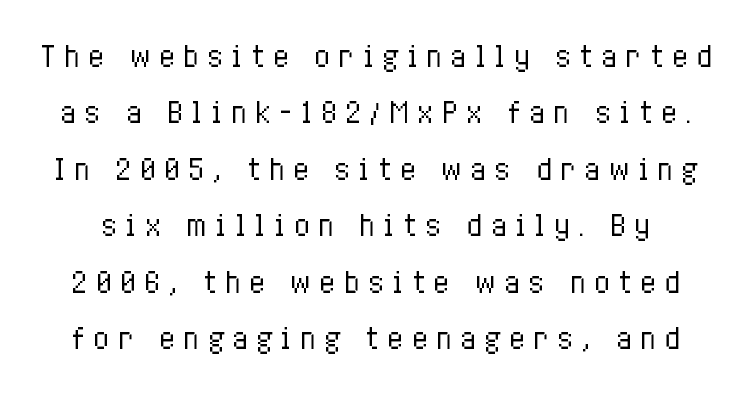
No word sits above an underline. Observe the wide spacing: letters keep a clear distance from each other. A quiet, ordinary-to-light weight characterises the typeface. Baseline-to-baseline distance is far greater than the letter height. This sample uses an upright cut, with every glyph sitting square on the baseline.
